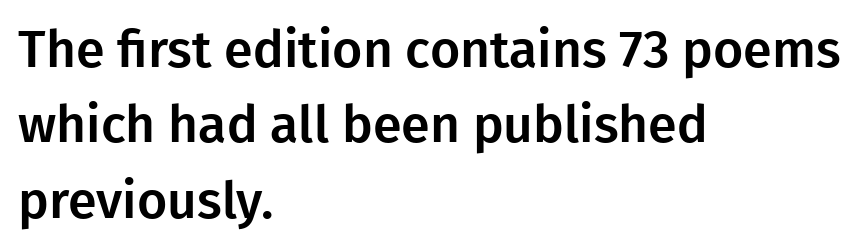
{"serif": "no", "italic": "no", "width": "normal", "stroke_contrast": "low", "x_height": "medium", "monospaced": "no", "underline": "no", "align": "left", "line_spacing": "normal", "line_spacing_ratio": 1.45, "letter_spacing": "normal", "letter_spacing_em": 0.0, "glyph_px": 52}
